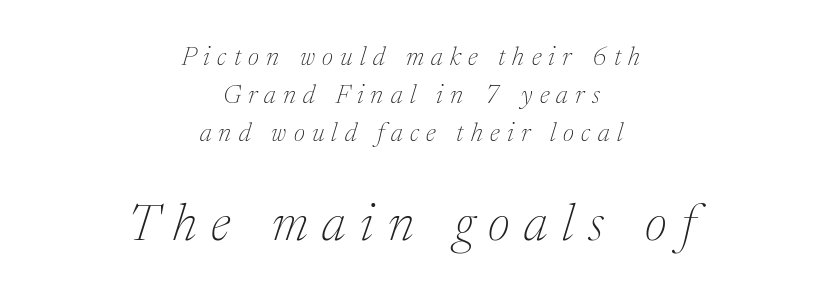
{"serif": "yes", "italic": "yes", "lean": "right", "slant_degrees": 17, "bold": "no", "weight": "thin", "width": "normal", "stroke_contrast": "medium", "x_height": "medium", "monospaced": "no", "underline": "no", "align": "center", "line_spacing": "normal", "line_spacing_ratio": 1.47, "letter_spacing": "wide", "letter_spacing_em": 0.28, "larger_block": "second", "size_ratio": 2.0, "glyph_px": 52}
